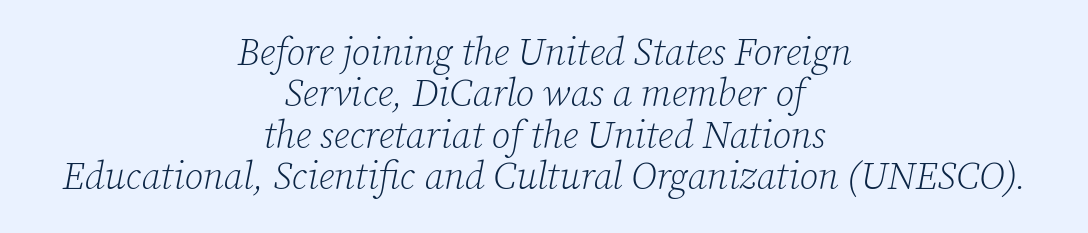
{"serif": "yes", "italic": "yes", "lean": "right", "slant_degrees": 12, "bold": "no", "weight": "light", "width": "normal", "stroke_contrast": "low", "x_height": "medium", "monospaced": "no", "underline": "no", "align": "center", "line_spacing": "tight", "line_spacing_ratio": 1.09, "letter_spacing": "normal", "letter_spacing_em": 0.0, "glyph_px": 38}
